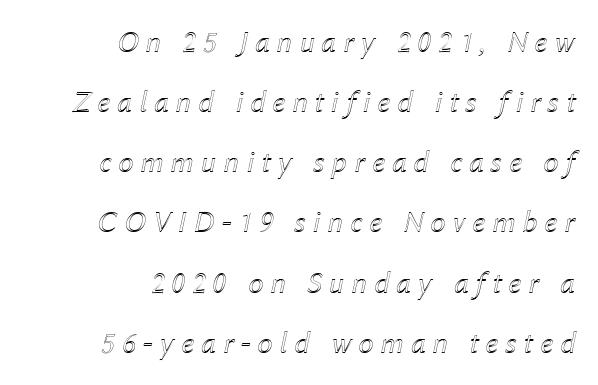
Q: Is the text italic (slanted)? A: Yes, it leans right by about 12 degrees.
Q: Is the text underlined? A: No.
Q: How is the paragraph aligned? A: Right-aligned.
Q: Is the spacing between letters normal or unusually wide? A: Unusually wide.
Q: Is the spacing between lines tight, normal or loose? A: Loose.
Q: Width (condensed, normal, or wide)? A: Normal.
Q: x-height? A: Medium.
Q: Monospaced? A: No.
